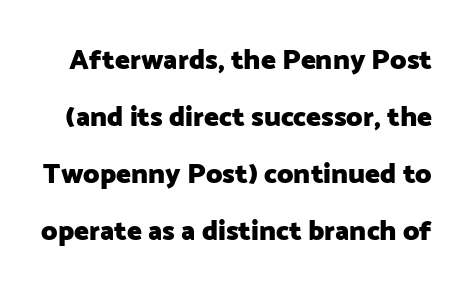
The image shows 28 px heavy sans-serif type, upright; set loose line spacing (2.03x), normal letter spacing, not underlined; low stroke contrast and a medium x-height.
